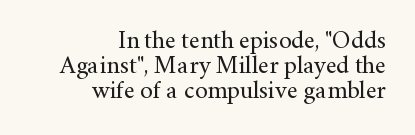
The image shows 25 px text type, upright; set right-aligned, tight line spacing (1.0x), normal letter spacing, not underlined.
